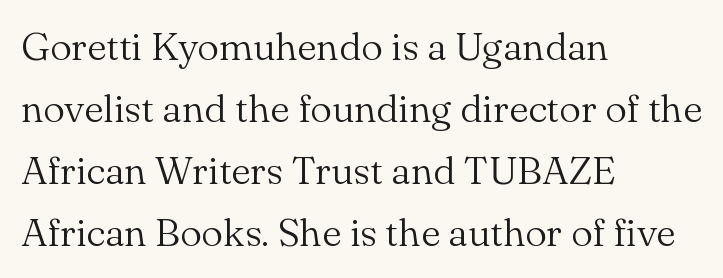
The image shows 39 px light serif type, upright; set left-aligned, normal line spacing (1.59x), normal letter spacing, not underlined; medium stroke contrast and a small x-height.
